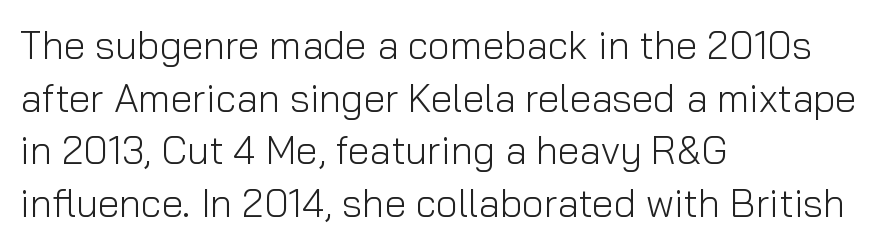
The image shows 39 px light sans-serif type, upright; set left-aligned, normal line spacing (1.35x), normal letter spacing, not underlined; low stroke contrast and a medium x-height.
